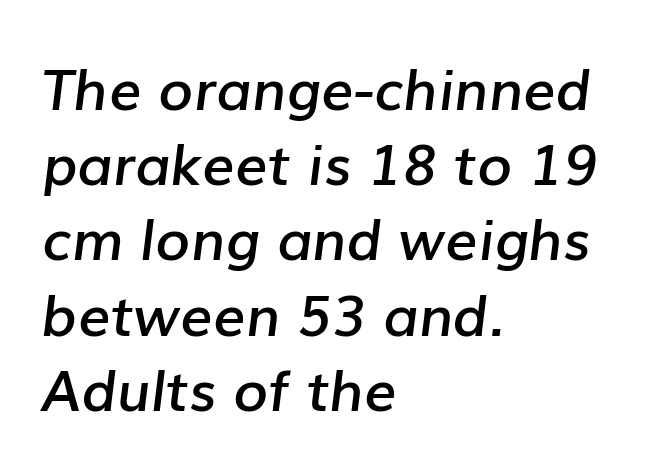
{"italic": "yes", "lean": "right", "slant_degrees": 7, "bold": "semi", "weight": "semibold", "width": "normal", "stroke_contrast": "low", "x_height": "medium", "monospaced": "no", "underline": "no", "align": "left", "line_spacing": "normal", "line_spacing_ratio": 1.32, "letter_spacing": "normal", "letter_spacing_em": 0.0, "glyph_px": 57}
